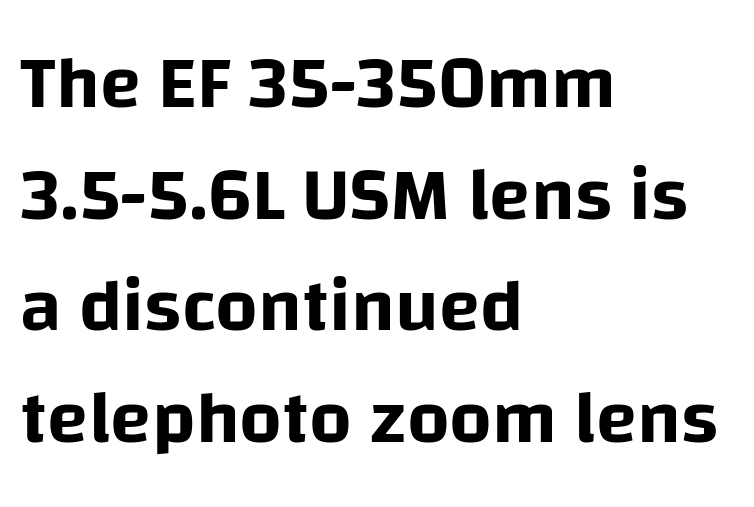
{"serif": "no", "italic": "no", "width": "normal", "stroke_contrast": "low", "x_height": "large", "monospaced": "no", "underline": "no", "align": "left", "line_spacing": "normal", "line_spacing_ratio": 1.49, "letter_spacing": "normal", "letter_spacing_em": 0.0, "glyph_px": 75}
